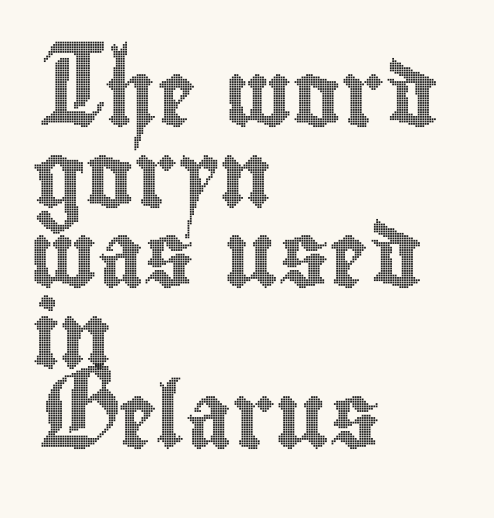
{"italic": "no", "width": "condensed", "x_height": "small", "monospaced": "no", "underline": "no", "align": "left", "line_spacing_ratio": 1.24, "letter_spacing": "normal", "letter_spacing_em": 0.0, "glyph_px": 65}
